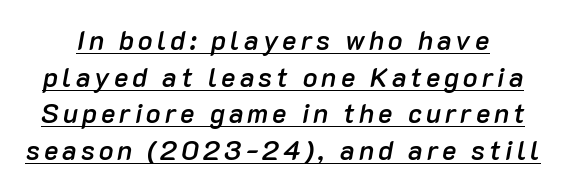
In designer terms, the underline attribute is active on this setting. The letters are slanted; this is an italic face. Whoever set this chose a conventional vertical rhythm. In terms of weight, the rendering is demibold, just under bold.
